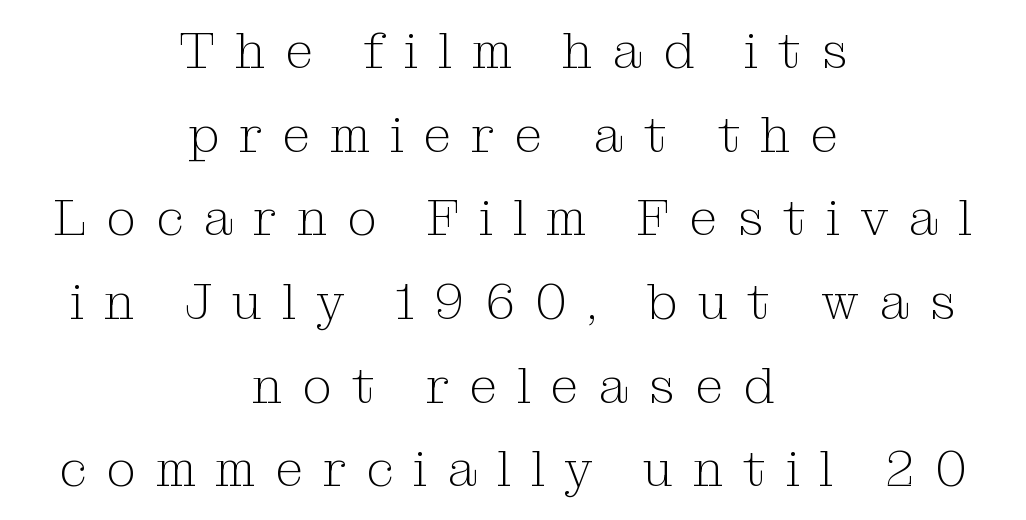
The image shows 51 px light serif type, upright; set centered, normal line spacing (1.64x), unusually wide letter spacing (+0.39 em), not underlined; medium stroke contrast and a medium x-height.
